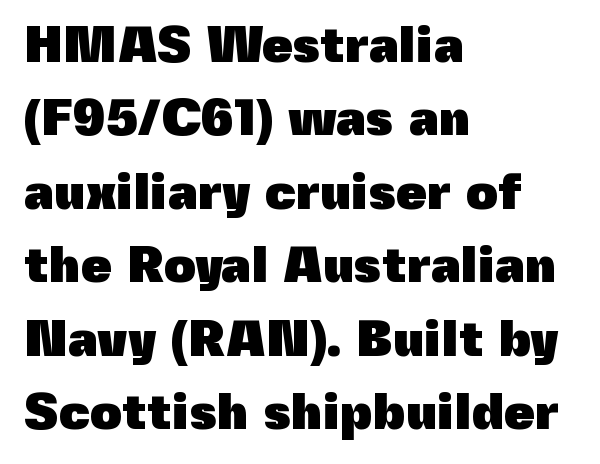
Q: Is the text bold? A: Yes.
Q: Is the text italic (slanted)? A: No, it is upright.
Q: Is the typeface a serif or a sans-serif typeface? A: Sans-serif.
Q: Is the text underlined? A: No.
Q: How is the paragraph aligned? A: Left-aligned.
Q: Is the spacing between letters normal or unusually wide? A: Normal.
Q: Is the spacing between lines tight, normal or loose? A: Normal.
Q: Width (condensed, normal, or wide)? A: Normal.
Q: x-height? A: Medium.
Q: Monospaced? A: No.
